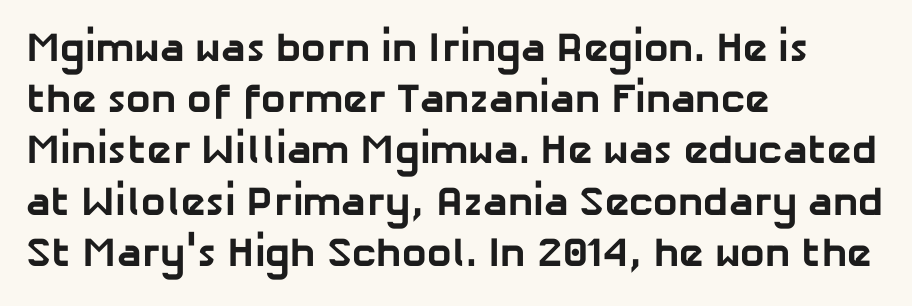
The image shows 41 px bold sans-serif type; set left-aligned, normal line spacing (1.25x), normal letter spacing, not underlined; low stroke contrast and a medium x-height.
